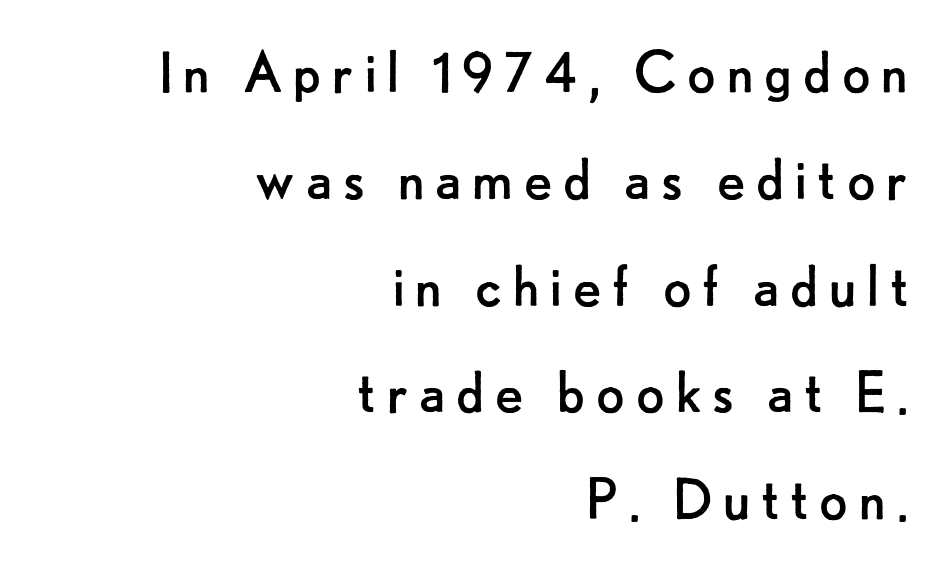
Q: Is the text bold? A: No.
Q: Is the text italic (slanted)? A: No, it is upright.
Q: Is the typeface a serif or a sans-serif typeface? A: Sans-serif.
Q: Is the text underlined? A: No.
Q: How is the paragraph aligned? A: Right-aligned.
Q: Is the spacing between lines tight, normal or loose? A: Normal.
Q: Width (condensed, normal, or wide)? A: Normal.
Q: Stroke contrast? A: Low.
Q: x-height? A: Small.
Q: Monospaced? A: No.
